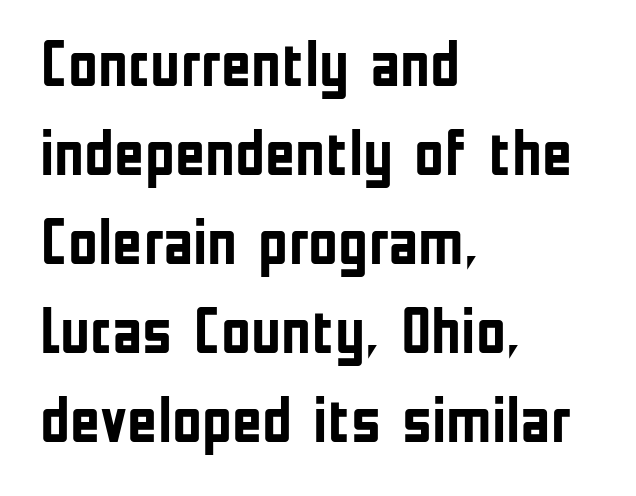
Examine the stroke ends and you'll find no serifs. The baseline area is clear. Looks like regular typesetting: each glyph gets only the width it needs. The rendering anchors every line to the left-hand side. Inter-character spacing is left at the font's built-in metrics. The lines sit at an ordinary, default distance from one another.
